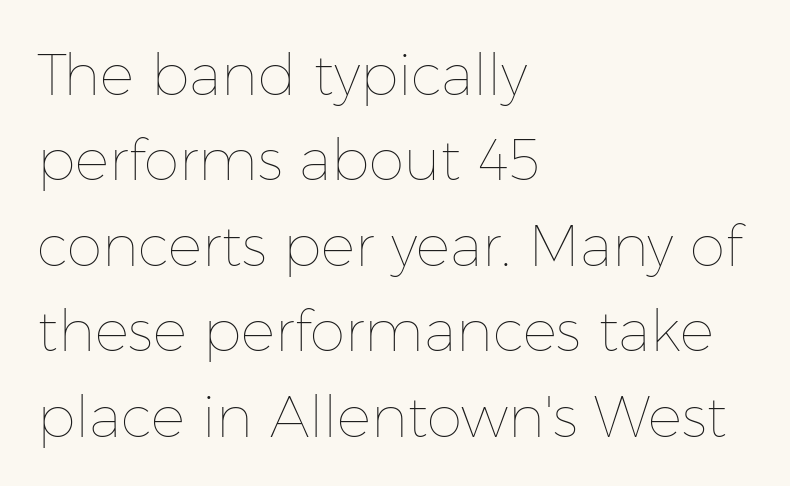
The image shows 57 px thin type, upright; set left-aligned, normal line spacing (1.5x), normal letter spacing, not underlined; low stroke contrast and a medium x-height.
